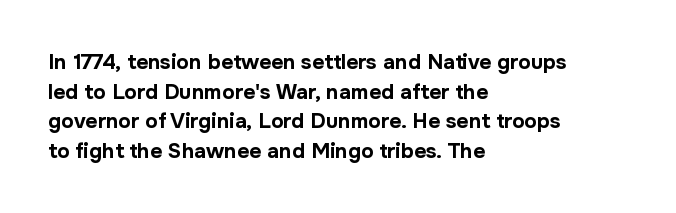
Q: Is the text bold? A: Yes.
Q: Is the text italic (slanted)? A: No, it is upright.
Q: Is the text underlined? A: No.
Q: How is the paragraph aligned? A: Left-aligned.
Q: Is the spacing between letters normal or unusually wide? A: Normal.
Q: Is the spacing between lines tight, normal or loose? A: Normal.
